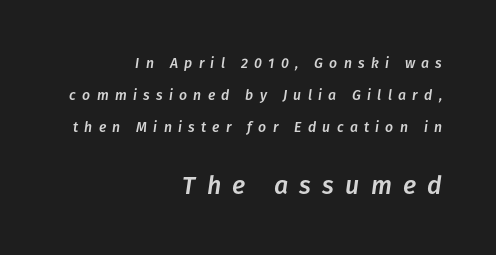
Characters are canted at an angle relative to the baseline's perpendicular. Has an underline been added? It has not. One-word summary of the alignment: right. The space between consecutive lines is lavish. Typesetter's note — lower block bumped up in size, upper block left smaller.
